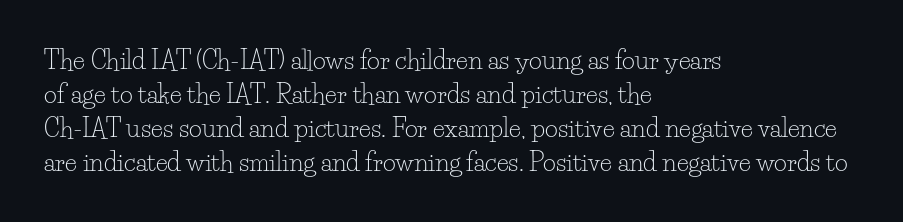
A normal amount of white space separates one row of letters from the next. Honestly, the letter spacing is just normal — you wouldn't notice it. The font's upright variant was chosen for this text. Is this a heavy cut? Hardly; it is regular or lighter. Caption: multi-line text, flush left, ragged right.
